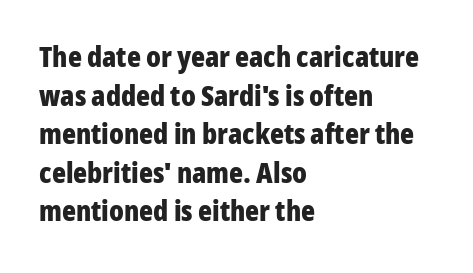
Q: Is the text bold? A: Yes.
Q: Is the text italic (slanted)? A: No, it is upright.
Q: Is the typeface a serif or a sans-serif typeface? A: Sans-serif.
Q: Is the text underlined? A: No.
Q: How is the paragraph aligned? A: Left-aligned.
Q: Is the spacing between letters normal or unusually wide? A: Normal.
Q: Is the spacing between lines tight, normal or loose? A: Normal.
Q: Width (condensed, normal, or wide)? A: Condensed.
Q: Stroke contrast? A: Low.
Q: x-height? A: Medium.
Q: Monospaced? A: No.
